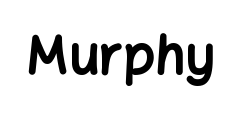
The image shows 52 px bold sans-serif type, upright; set normal letter spacing, not underlined; low stroke contrast and a medium x-height.
